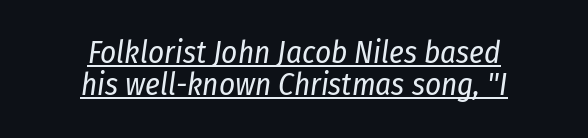
Q: Is the text bold? A: No.
Q: Is the text italic (slanted)? A: Yes, it leans right by about 8 degrees.
Q: Is the text underlined? A: Yes.
Q: How is the paragraph aligned? A: Centered.
Q: Is the spacing between letters normal or unusually wide? A: Normal.
Q: Is the spacing between lines tight, normal or loose? A: Tight.
Q: Width (condensed, normal, or wide)? A: Condensed.
Q: Stroke contrast? A: Low.
Q: x-height? A: Medium.
Q: Monospaced? A: No.
